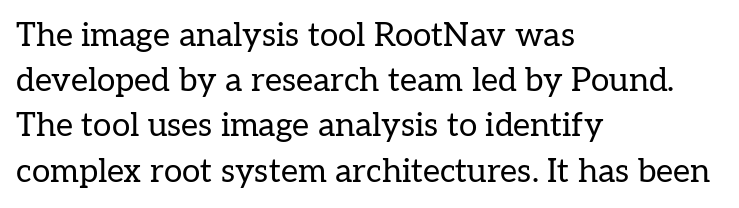
{"serif": "yes", "italic": "no", "bold": "no", "weight": "regular", "width": "normal", "stroke_contrast": "low", "x_height": "medium", "monospaced": "no", "underline": "no", "align": "left", "line_spacing": "normal", "line_spacing_ratio": 1.37, "letter_spacing": "normal", "letter_spacing_em": 0.0, "glyph_px": 33}
